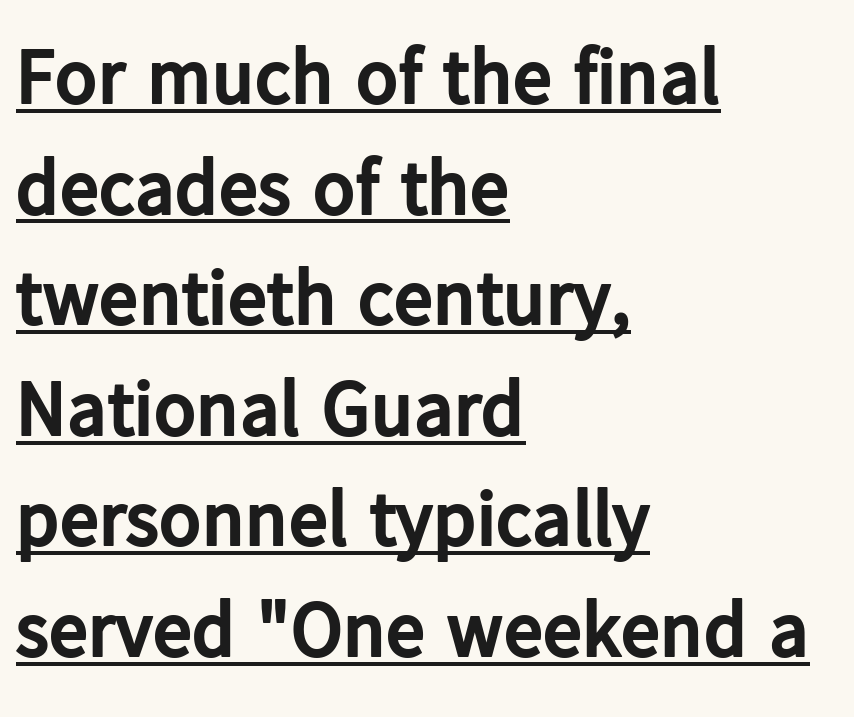
These lines stack with their left ends in a neat column. The letters are bold, with thick, heavy strokes. Check where the strokes stop: nothing finishes them off — pure sans. Character widths vary here, with narrow letters taking less room than wide ones.
